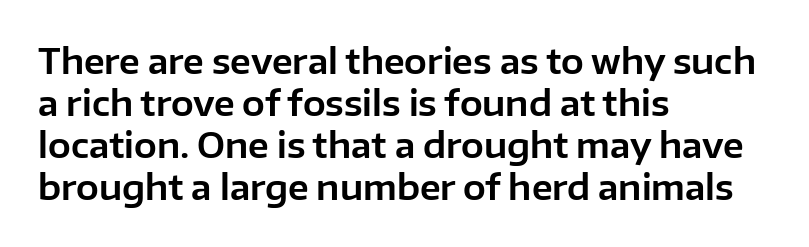
Do the characters align in a grid? No, the font is proportional. Observe the ordinary spacing: letters are neighbours, not strangers. Just letters on the line, the space beneath them empty. The text was rendered using a sans face with plain stroke endings. Posture: vertical. A student would call this left alignment; a typographer would say flush left, rag right.
